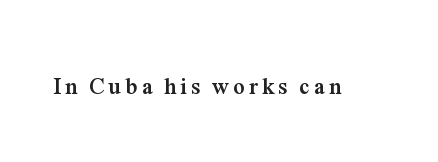
{"italic": "no", "bold": "yes", "underline": "no", "glyph_px": 23}
